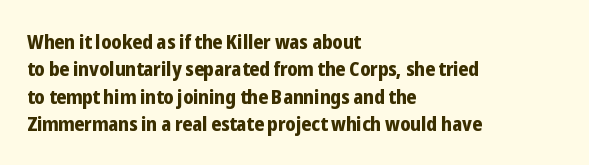
Q: Is the text bold? A: Yes.
Q: Is the text italic (slanted)? A: No, it is upright.
Q: Is the text underlined? A: No.
Q: How is the paragraph aligned? A: Left-aligned.
Q: Is the spacing between letters normal or unusually wide? A: Normal.
Q: Is the spacing between lines tight, normal or loose? A: Normal.
